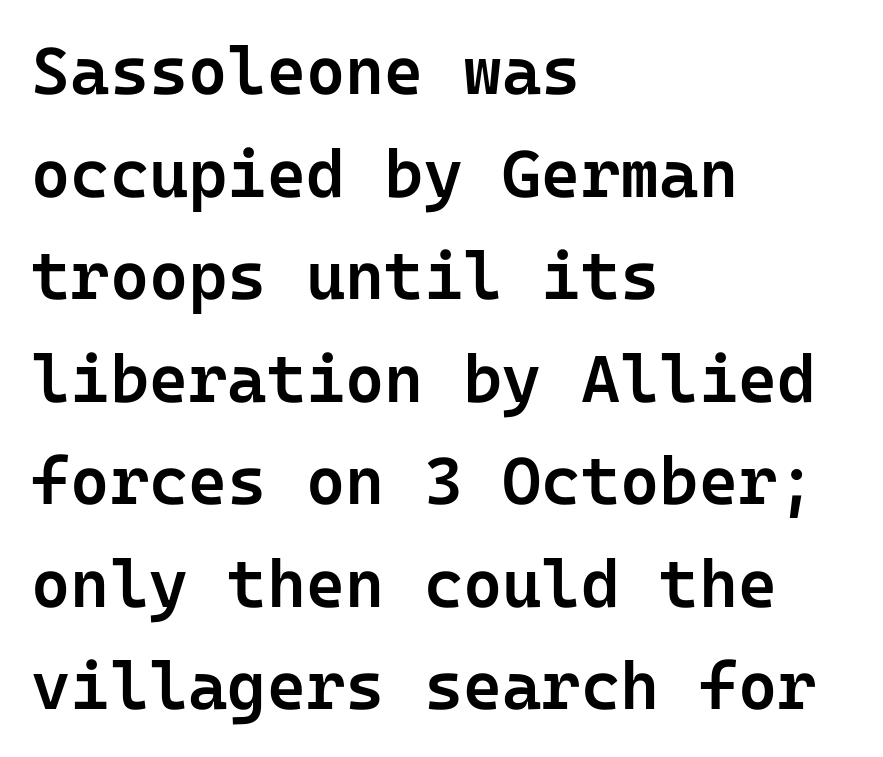
Are there feet on the stems? There aren't — it's a sans. Successive baselines arrive at the customary interval. The type sits square on the baseline with zero lean. The glyphs are unaccompanied by any horizontal stroke below them.
